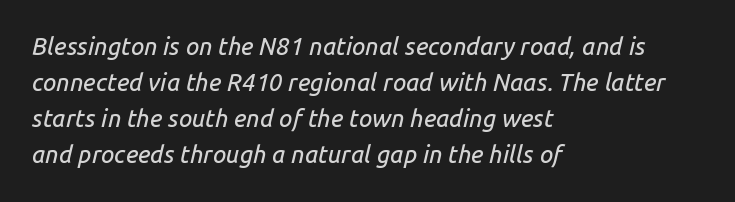
The image shows 24 px text type, italic (leaning right); set left-aligned, normal line spacing (1.5x), normal letter spacing, not underlined.
